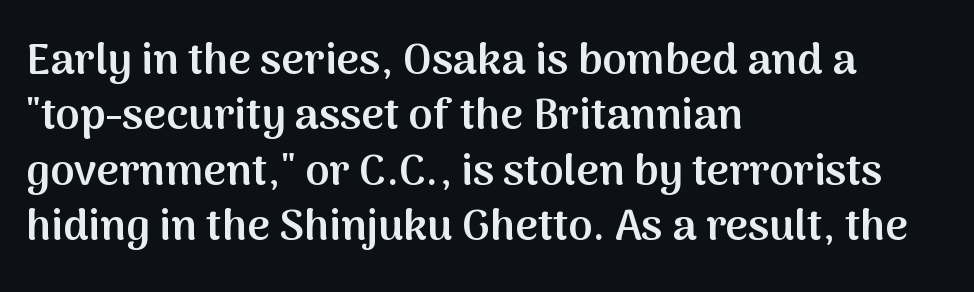
Normally led — the rows are evenly, conventionally spaced. Letters rest on an invisible, unmarked baseline. One-word summary of the alignment: left. These lines carry some extra weight — a demibold, not a full bold. Serif or sans? Sans — the stroke terminals are bare.
